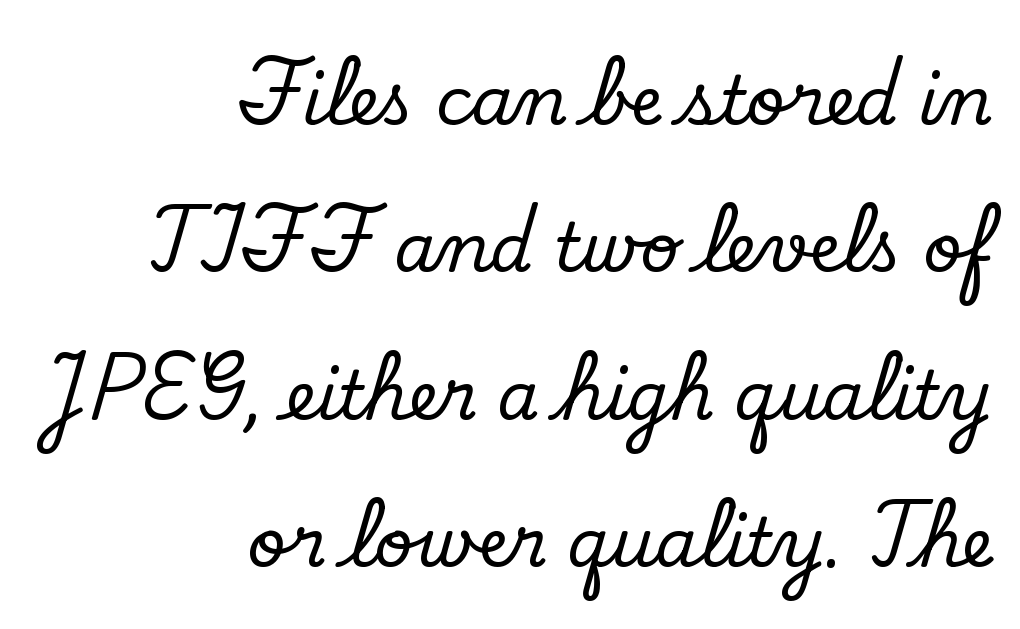
Q: Is the text italic (slanted)? A: Yes.
Q: Is the typeface a serif or a sans-serif typeface? A: Serif.
Q: Is the text underlined? A: No.
Q: How is the paragraph aligned? A: Right-aligned.
Q: Is the spacing between letters normal or unusually wide? A: Normal.
Q: Is the spacing between lines tight, normal or loose? A: Loose.
Q: Width (condensed, normal, or wide)? A: Normal.
Q: Stroke contrast? A: Low.
Q: x-height? A: Small.
Q: Monospaced? A: No.
